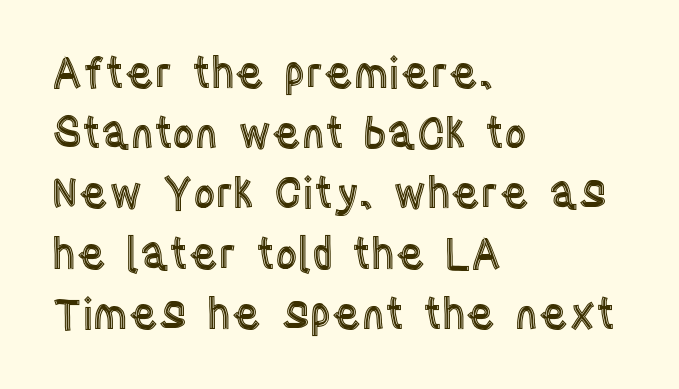
{"italic": "no", "width": "condensed", "x_height": "large", "monospaced": "no", "underline": "no", "align": "left", "line_spacing": "normal", "line_spacing_ratio": 1.4, "letter_spacing": "normal", "letter_spacing_em": 0.0, "glyph_px": 43}
